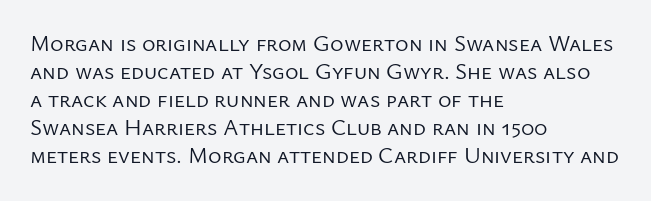
{"italic": "no", "bold": "no", "underline": "no", "align": "left", "line_spacing_ratio": 1.22, "letter_spacing": "normal", "letter_spacing_em": 0.0, "glyph_px": 23}
